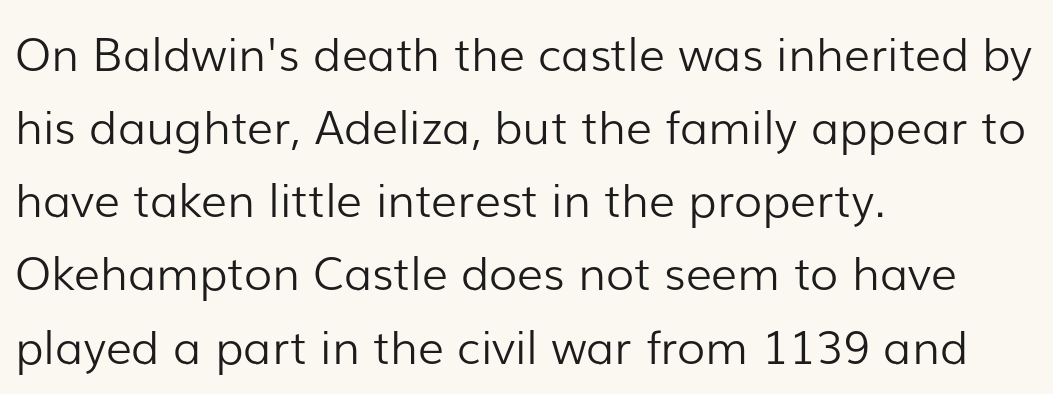
The image shows 46 px light sans-serif type, upright; set left-aligned, normal line spacing (1.59x), normal letter spacing, not underlined; low stroke contrast and a medium x-height.
